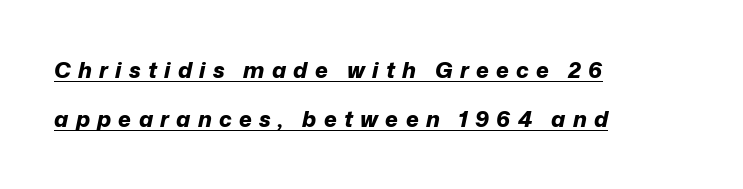
The image shows 22 px bold type, italic (leaning right); set left-aligned, loose line spacing (2.22x), unusually wide letter spacing (+0.33 em), underlined.
